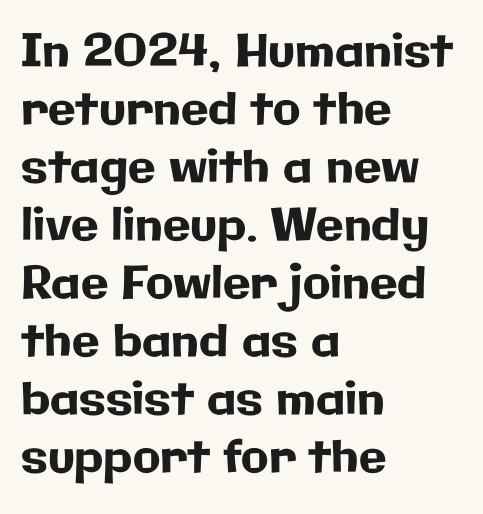
Q: Is the text italic (slanted)? A: No, it is upright.
Q: Is the typeface a serif or a sans-serif typeface? A: Sans-serif.
Q: Is the text underlined? A: No.
Q: How is the paragraph aligned? A: Left-aligned.
Q: Is the spacing between letters normal or unusually wide? A: Normal.
Q: Is the spacing between lines tight, normal or loose? A: Normal.
Q: Width (condensed, normal, or wide)? A: Normal.
Q: Stroke contrast? A: Low.
Q: x-height? A: Medium.
Q: Monospaced? A: No.
